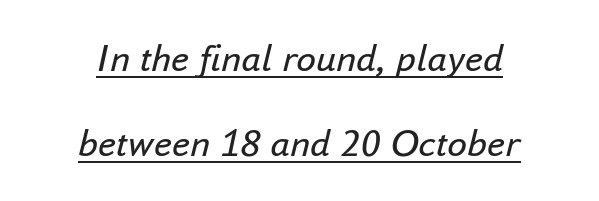
The image shows 40 px regular-weight type, italic (leaning right); set centered, loose line spacing (2.13x), normal letter spacing, underlined; low stroke contrast and a small x-height.
